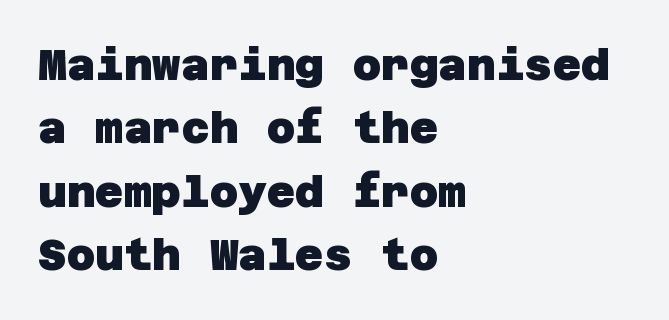
The image shows 44 px heavy sans-serif type; set left-aligned, normal line spacing (1.44x), normal letter spacing, not underlined; low stroke contrast and a large x-height.
